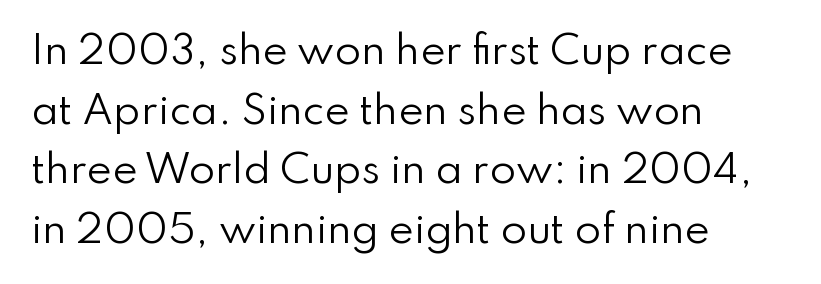
The image shows 38 px regular-weight sans-serif type, upright; set left-aligned, normal line spacing (1.57x), normal letter spacing, not underlined; low stroke contrast and a small x-height.
